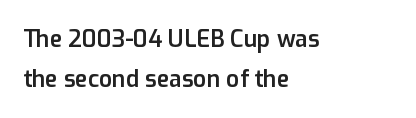
Q: Is the text bold? A: Semi-bold.
Q: Is the text italic (slanted)? A: No, it is upright.
Q: Is the text underlined? A: No.
Q: How is the paragraph aligned? A: Left-aligned.
Q: Is the spacing between letters normal or unusually wide? A: Normal.
